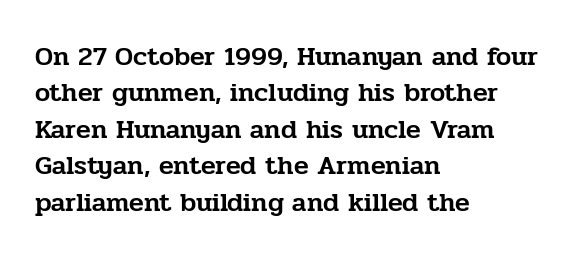
{"italic": "no", "underline": "no", "align": "left", "line_spacing": "normal", "line_spacing_ratio": 1.35, "letter_spacing": "normal", "letter_spacing_em": 0.0, "glyph_px": 27}
